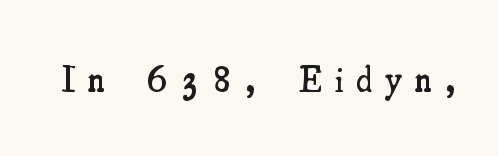
The rendering uses a semibold face; strokes are thickened but not to full bold. A clean baseline with only descenders dipping below it. Spacing between characters has been opened up far beyond the box default. You could not count columns in this text — the font is proportionally spaced. The type family on display is of the serif kind. Ordinary non-slanted type is in use.
